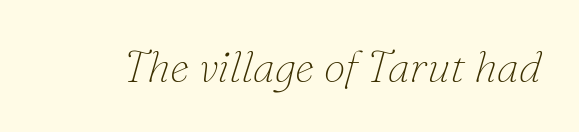
{"serif": "yes", "italic": "yes", "lean": "right", "slant_degrees": 16, "bold": "no", "weight": "thin", "width": "normal", "stroke_contrast": "low", "x_height": "small", "monospaced": "no", "underline": "no", "letter_spacing": "normal", "letter_spacing_em": 0.0, "glyph_px": 44}
